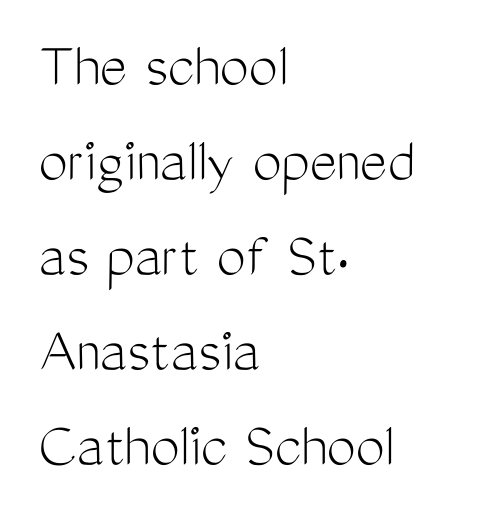
Q: Is the text bold? A: No.
Q: Is the text italic (slanted)? A: No, it is upright.
Q: Is the typeface a serif or a sans-serif typeface? A: Sans-serif.
Q: Is the text underlined? A: No.
Q: How is the paragraph aligned? A: Left-aligned.
Q: Is the spacing between letters normal or unusually wide? A: Normal.
Q: Is the spacing between lines tight, normal or loose? A: Normal.
Q: Width (condensed, normal, or wide)? A: Condensed.
Q: Stroke contrast? A: Medium.
Q: x-height? A: Medium.
Q: Monospaced? A: No.
